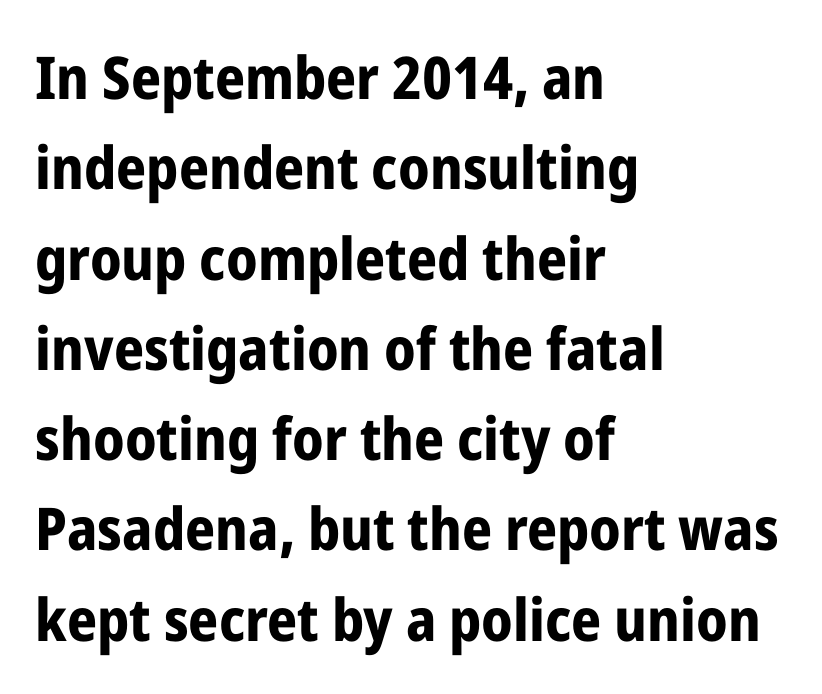
Think of a printed novel: that variable character pitch is what you see here. These lines sit exactly where default settings would place them. Does the copy run flush right? No — it runs flush left. Posture: vertical. Serifs: no, the terminals of the letterforms are clean.
